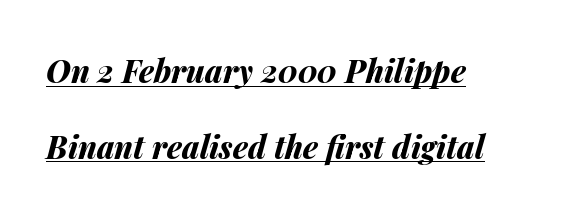
Is this a fixed-width face? No — the glyphs have proportional, varying widths. When letters slant like this, we call the style italic. Short note: letters normally spaced. Like a heading marked for emphasis, these lines bear an underscore.
